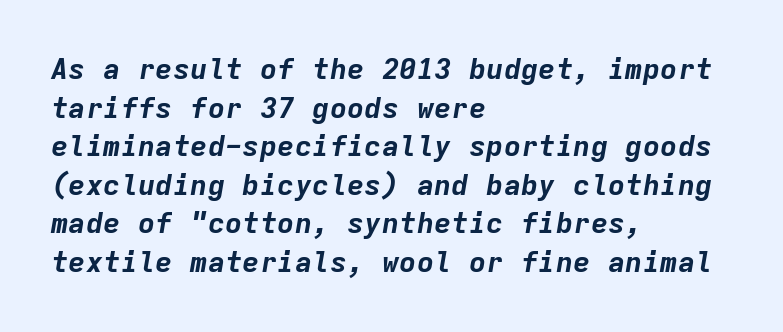
{"italic": "yes", "lean": "right", "slant_degrees": 9, "bold": "yes", "weight": "bold", "width": "normal", "stroke_contrast": "low", "x_height": "medium", "monospaced": "yes", "underline": "no", "align": "left", "line_spacing": "normal", "line_spacing_ratio": 1.33, "letter_spacing": "normal", "letter_spacing_em": 0.0, "glyph_px": 29}
